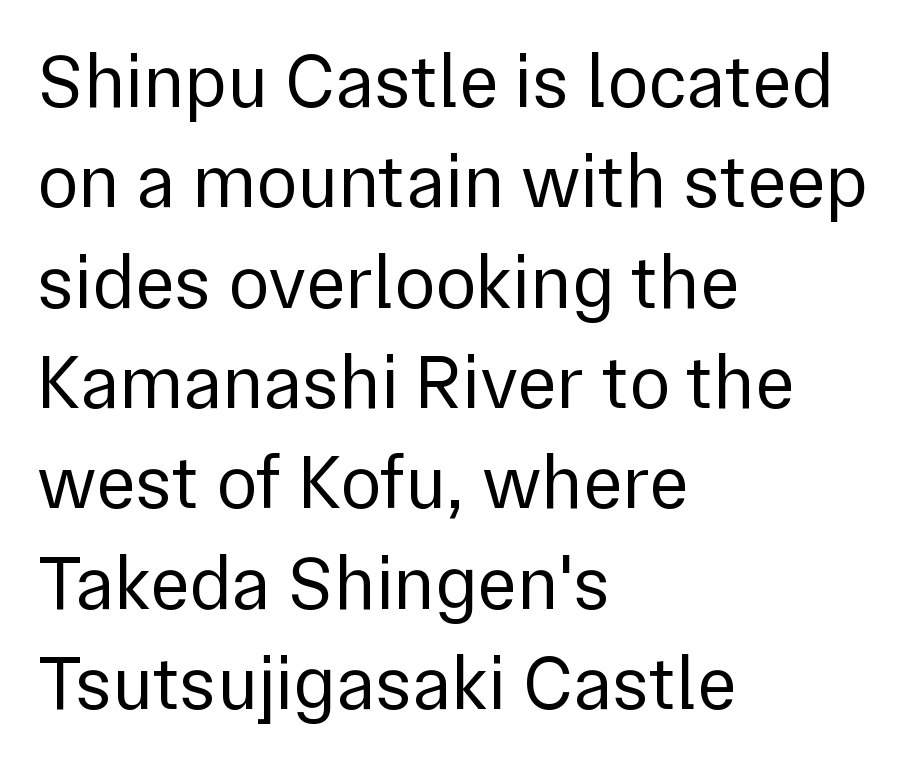
{"serif": "no", "italic": "no", "bold": "no", "weight": "regular", "width": "normal", "stroke_contrast": "low", "x_height": "medium", "monospaced": "no", "underline": "no", "align": "left", "line_spacing": "normal", "line_spacing_ratio": 1.32, "letter_spacing": "normal", "letter_spacing_em": 0.0, "glyph_px": 76}
